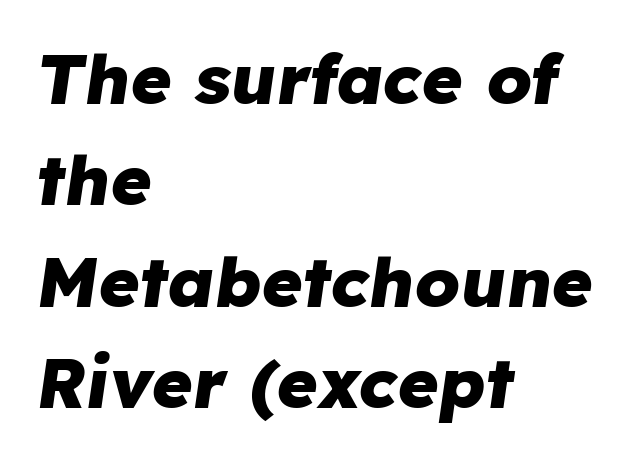
The image shows 70 px heavy type, italic (leaning right); set left-aligned, normal line spacing (1.45x), normal letter spacing, not underlined; low stroke contrast and a medium x-height.
